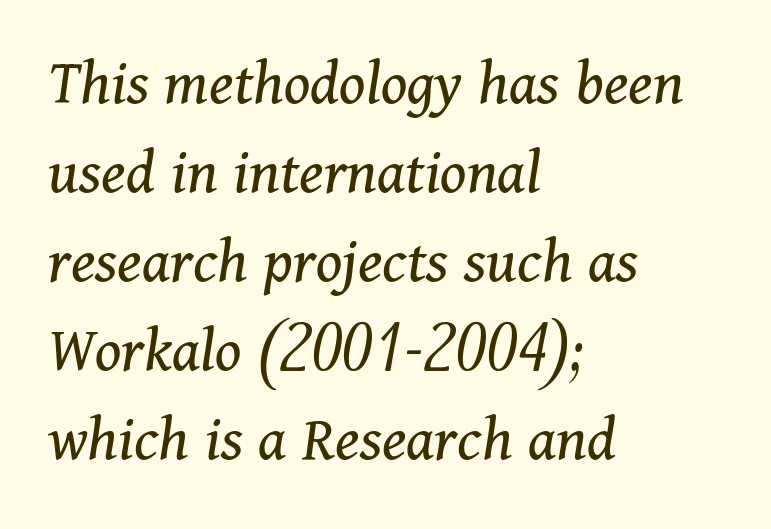
{"serif": "yes", "italic": "yes", "lean": "right", "slant_degrees": 11, "bold": "no", "weight": "regular", "width": "normal", "stroke_contrast": "medium", "x_height": "medium", "monospaced": "no", "underline": "no", "align": "left", "line_spacing": "normal", "line_spacing_ratio": 1.35, "letter_spacing": "normal", "letter_spacing_em": 0.0, "glyph_px": 66}
